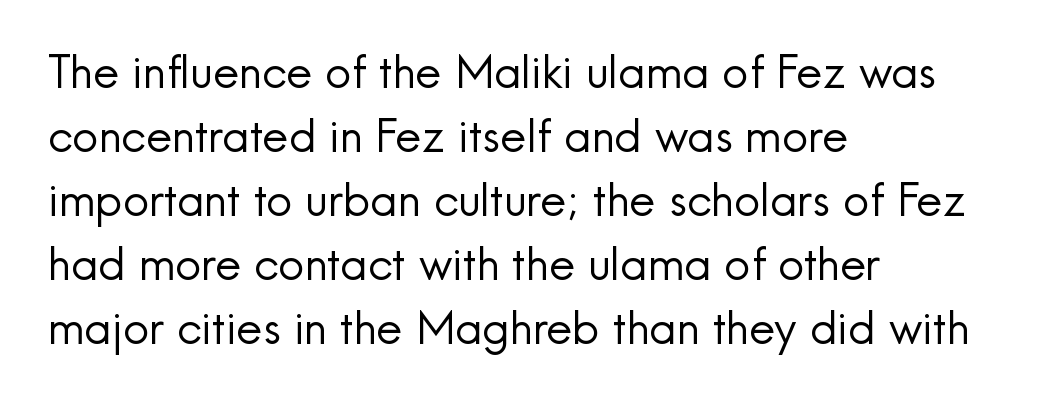
The image shows 46 px regular-weight sans-serif type, upright; set left-aligned, normal line spacing (1.39x), normal letter spacing, not underlined; a small x-height.
